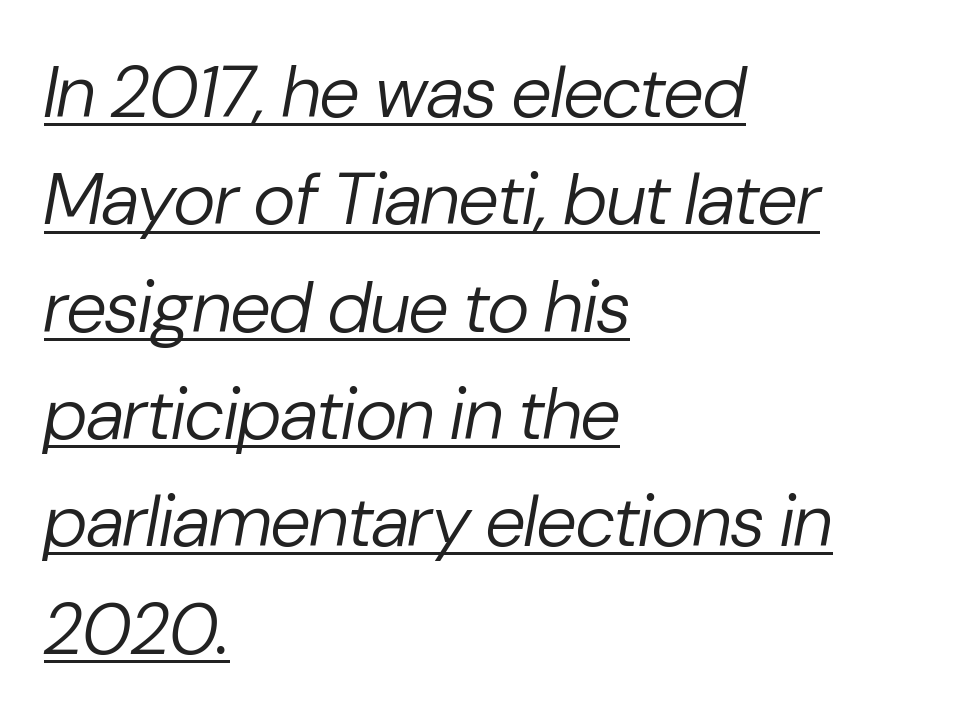
The image shows 73 px regular-weight type, italic (leaning right); set left-aligned, normal line spacing (1.47x), normal letter spacing, underlined; low stroke contrast and a medium x-height.
